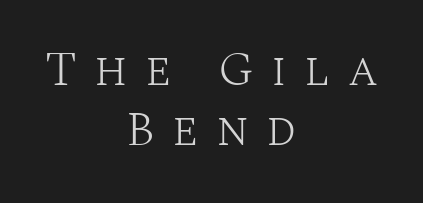
{"serif": "yes", "italic": "no", "bold": "no", "weight": "light", "width": "normal", "stroke_contrast": "medium", "x_height": "large", "monospaced": "no", "underline": "no", "align": "center", "line_spacing": "normal", "line_spacing_ratio": 1.26, "letter_spacing": "wide", "letter_spacing_em": 0.36, "glyph_px": 48}
